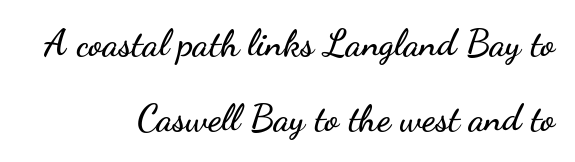
The image shows 37 px wide sans-serif type; set right-aligned, loose line spacing (2.03x), normal letter spacing, not underlined; low stroke contrast and a small x-height.
